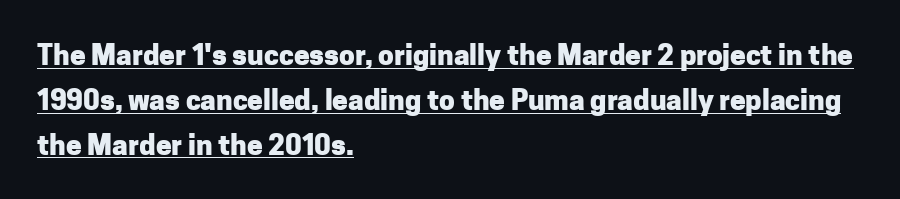
The image shows 28 px heavy sans-serif type, upright; set left-aligned, normal line spacing (1.6x), normal letter spacing, underlined; low stroke contrast and a medium x-height.
